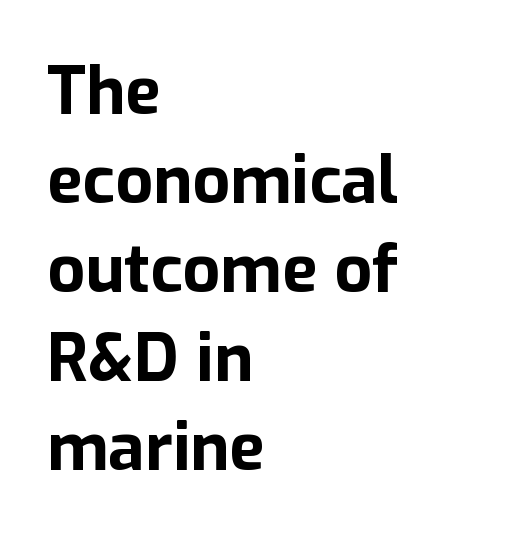
{"serif": "no", "italic": "no", "bold": "yes", "weight": "bold", "width": "normal", "stroke_contrast": "low", "x_height": "medium", "monospaced": "no", "underline": "no", "align": "left", "line_spacing": "normal", "line_spacing_ratio": 1.35, "letter_spacing": "normal", "letter_spacing_em": 0.0, "glyph_px": 66}
